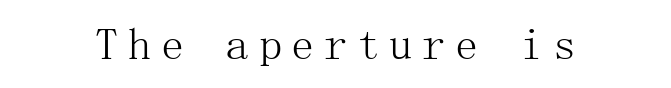
The image shows 46 px light serif type, upright; set unusually wide letter spacing (+0.21 em), not underlined; medium stroke contrast and a medium x-height.
